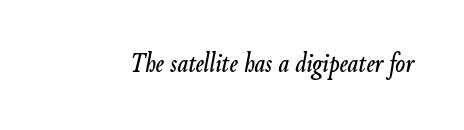
{"italic": "yes", "lean": "right", "slant_degrees": 9, "width": "condensed", "stroke_contrast": "low", "x_height": "small", "monospaced": "no", "underline": "no", "letter_spacing": "normal", "letter_spacing_em": 0.0, "glyph_px": 29}
